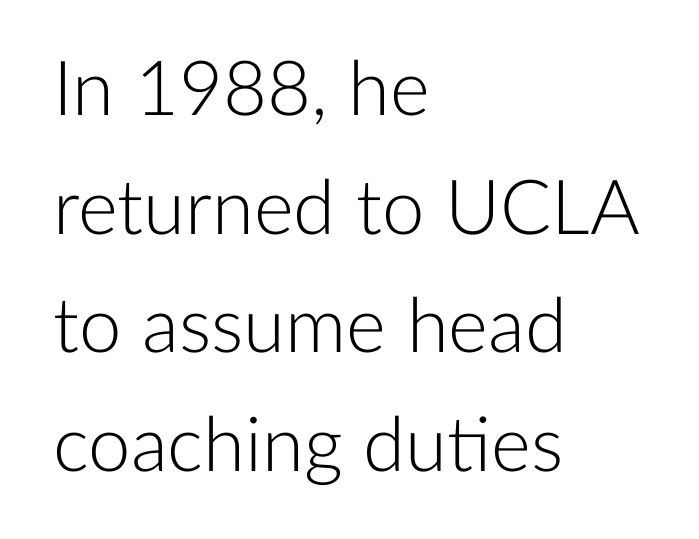
Q: Is the text bold? A: No.
Q: Is the text italic (slanted)? A: No, it is upright.
Q: Is the typeface a serif or a sans-serif typeface? A: Sans-serif.
Q: Is the text underlined? A: No.
Q: How is the paragraph aligned? A: Left-aligned.
Q: Is the spacing between letters normal or unusually wide? A: Normal.
Q: Is the spacing between lines tight, normal or loose? A: Normal.
Q: Width (condensed, normal, or wide)? A: Normal.
Q: Stroke contrast? A: Low.
Q: x-height? A: Medium.
Q: Monospaced? A: No.
